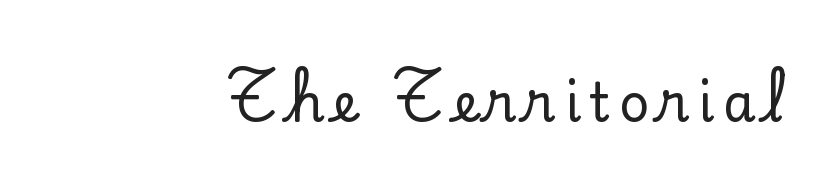
{"serif": "yes", "italic": "no", "width": "normal", "stroke_contrast": "low", "x_height": "small", "monospaced": "no", "underline": "no", "glyph_px": 53}
